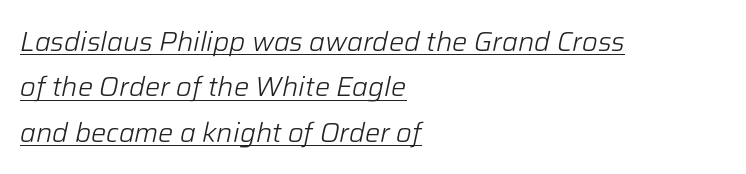
{"italic": "yes", "lean": "right", "slant_degrees": 12, "bold": "no", "underline": "yes", "align": "left", "line_spacing": "normal", "line_spacing_ratio": 1.68, "letter_spacing": "normal", "letter_spacing_em": 0.0, "glyph_px": 27}
